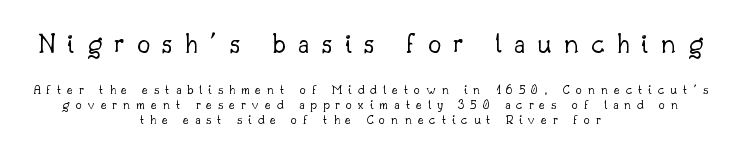
The area under the type is left untouched. Compared with a flush-left layout, this one balances lines on the center instead. This sample uses an upright cut, with every glyph sitting square on the baseline.
